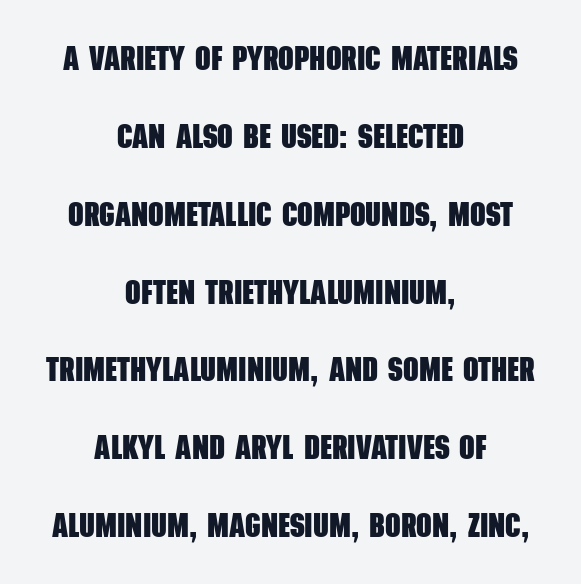
The image shows 34 px heavy, condensed sans-serif type; set centered, loose line spacing (2.29x), normal letter spacing, not underlined; low stroke contrast and a large x-height.
